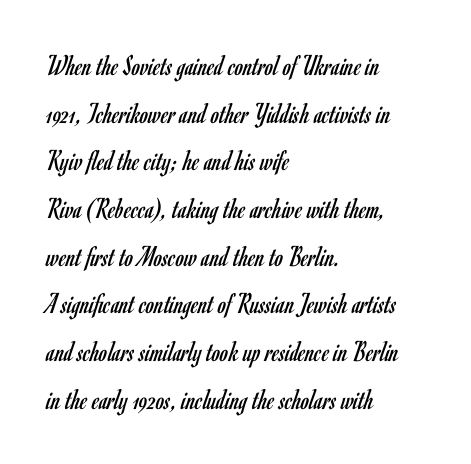
{"serif": "no", "bold": "no", "weight": "regular", "width": "condensed", "stroke_contrast": "low", "x_height": "small", "monospaced": "no", "underline": "no", "align": "left", "line_spacing": "normal", "line_spacing_ratio": 1.59, "letter_spacing": "normal", "letter_spacing_em": 0.0, "glyph_px": 30}
